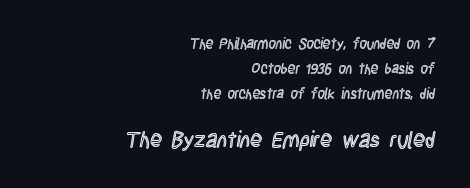
Q: Is the text italic (slanted)? A: Yes.
Q: Is the text underlined? A: No.
Q: How is the paragraph aligned? A: Right-aligned.
Q: Is the spacing between letters normal or unusually wide? A: Normal.
Q: Which block of text is set in a larger size, the first (top) or the second (bottom)? A: The second (bottom) one.
